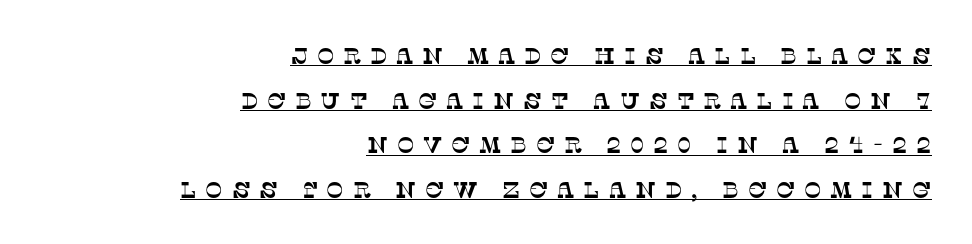
Q: Is the text underlined? A: Yes.
Q: How is the paragraph aligned? A: Right-aligned.
Q: Is the spacing between letters normal or unusually wide? A: Unusually wide.
Q: Is the spacing between lines tight, normal or loose? A: Loose.
